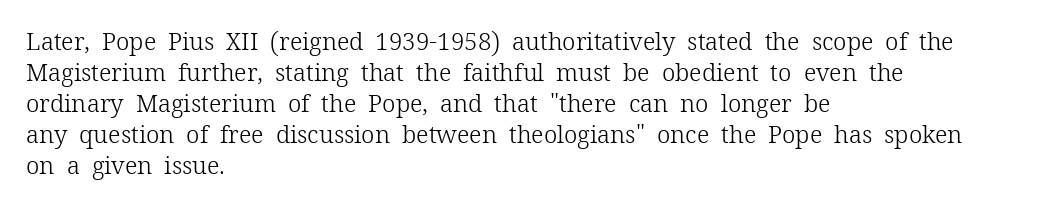
These lines keep a tight, regular rhythm from letter to letter. Notice how descenders clear the ascenders below comfortably — that's standard leading. These lines were composed using upright roman letters. One-word summary of the alignment: left. Nobody drew a line under any word here. The typesetting does not lean heavy: it is not bold.
